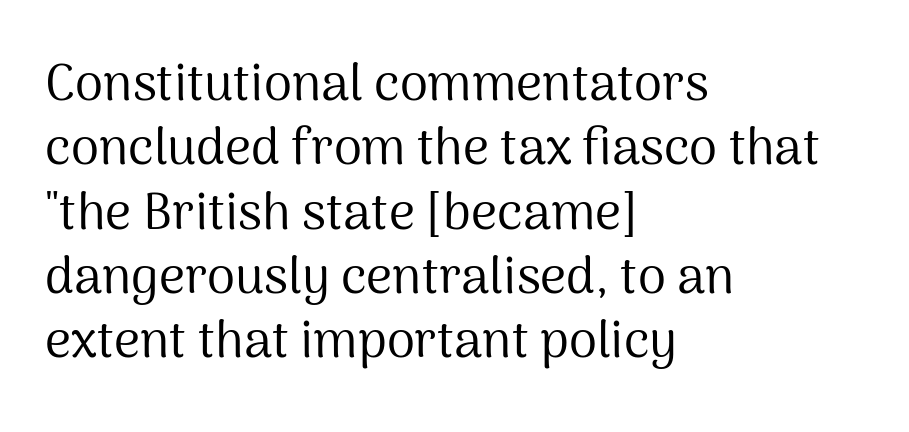
Stroke terminals: plain, sans-serif. The words here are not underlined. The rendering keeps characters at their native spacing. A roman cut, with each character standing at attention. Each letter keeps its own natural width here, so spacing adapts to shape.
